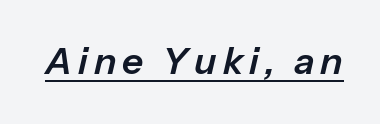
Is the type slanted? Yes — the strokes lean at a clear angle. You could not count columns in this text — the font is proportionally spaced. A continuous stroke trails under the words, as in a hyperlink.
